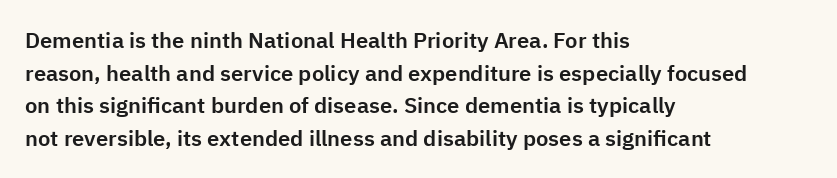
The image shows 22 px text type, upright; set left-aligned, normal line spacing (1.48x), normal letter spacing, not underlined.
